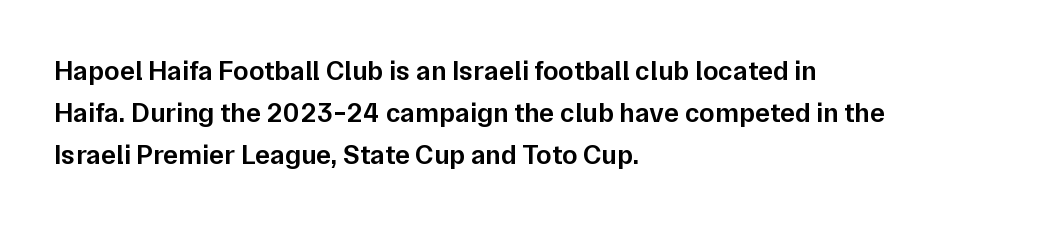
Q: Is the text bold? A: Semi-bold.
Q: Is the text italic (slanted)? A: No, it is upright.
Q: Is the typeface a serif or a sans-serif typeface? A: Sans-serif.
Q: Is the text underlined? A: No.
Q: How is the paragraph aligned? A: Left-aligned.
Q: Is the spacing between letters normal or unusually wide? A: Normal.
Q: Is the spacing between lines tight, normal or loose? A: Normal.
Q: Width (condensed, normal, or wide)? A: Normal.
Q: Stroke contrast? A: Low.
Q: x-height? A: Medium.
Q: Monospaced? A: No.
